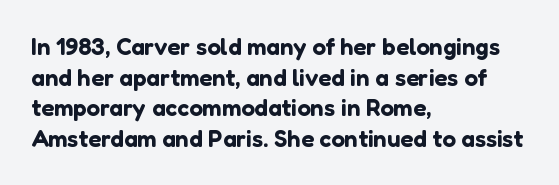
Q: Is the text italic (slanted)? A: No, it is upright.
Q: Is the text underlined? A: No.
Q: How is the paragraph aligned? A: Left-aligned.
Q: Is the spacing between letters normal or unusually wide? A: Normal.
Q: Is the spacing between lines tight, normal or loose? A: Normal.
